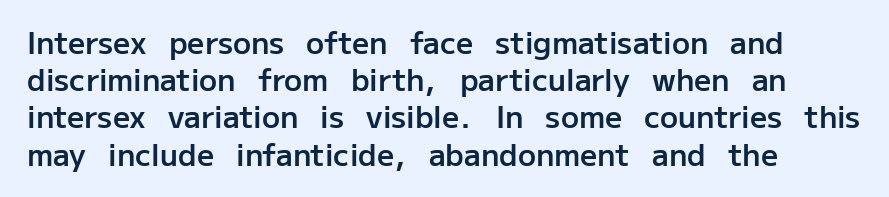
Letterform terminals end flat and unadorned throughout the passage. Line beginnings align vertically; line endings do not. Proportional: the letters do not fall into vertical columns. The specimen omits any rule beneath the text block's lines. These lines keep a tight, regular rhythm from letter to letter.
